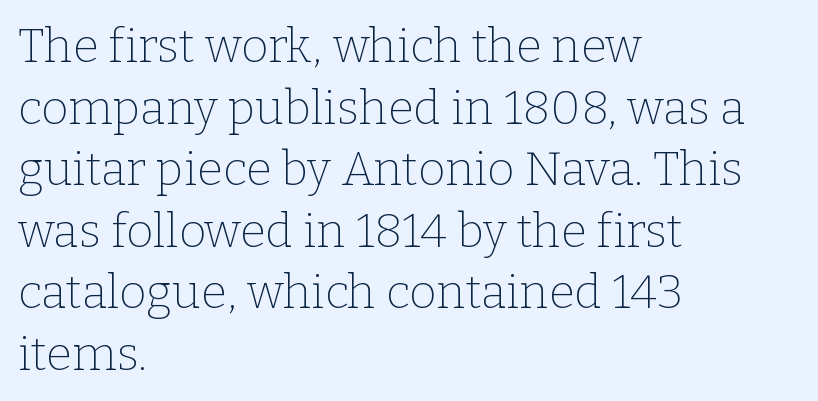
{"serif": "yes", "italic": "no", "bold": "no", "weight": "thin", "width": "normal", "stroke_contrast": "low", "x_height": "medium", "monospaced": "no", "underline": "no", "align": "left", "line_spacing": "normal", "line_spacing_ratio": 1.31, "letter_spacing": "normal", "letter_spacing_em": 0.0, "glyph_px": 47}
